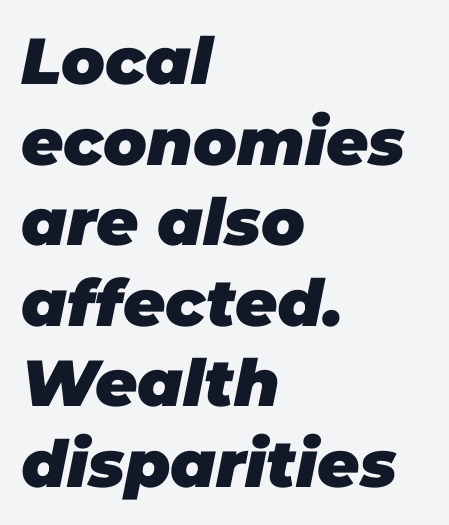
The image shows 65 px heavy type, italic (leaning right); set left-aligned, line spacing 1.24x, normal letter spacing, not underlined; low stroke contrast and a large x-height.
